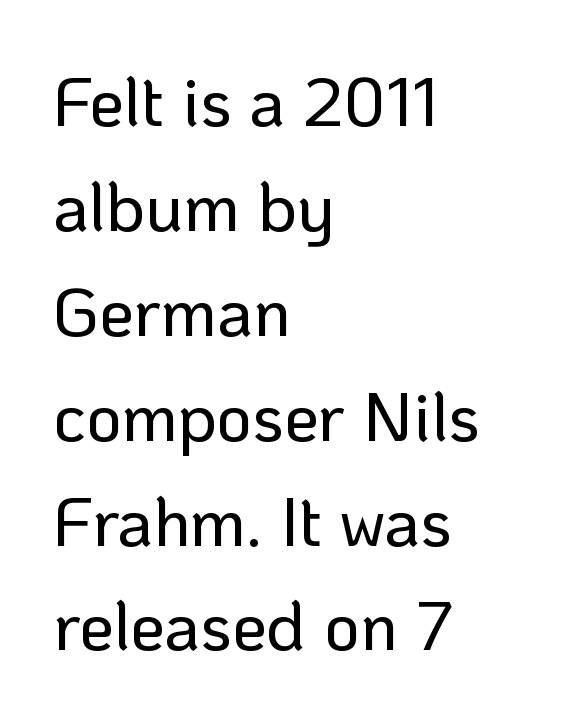
Q: Is the text italic (slanted)? A: No, it is upright.
Q: Is the typeface a serif or a sans-serif typeface? A: Sans-serif.
Q: Is the text underlined? A: No.
Q: How is the paragraph aligned? A: Left-aligned.
Q: Is the spacing between letters normal or unusually wide? A: Normal.
Q: Is the spacing between lines tight, normal or loose? A: Normal.
Q: Width (condensed, normal, or wide)? A: Normal.
Q: Stroke contrast? A: Low.
Q: x-height? A: Medium.
Q: Monospaced? A: No.
